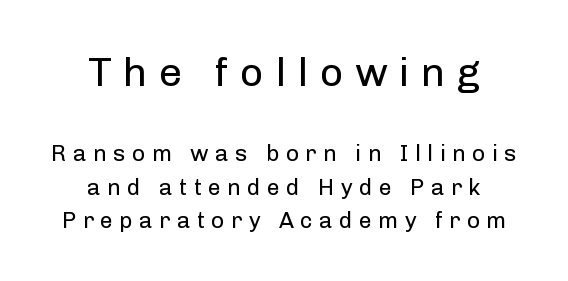
Check where the strokes stop: nothing finishes them off — pure sans. The lines sit at an ordinary, default distance from one another. The type sits square on the baseline with zero lean. The passage shown is typed in a proportional face where columns would drift. Counters stay open thanks to moderate or lighter strokes. Of the two passages, the one on top uses the larger point size.
